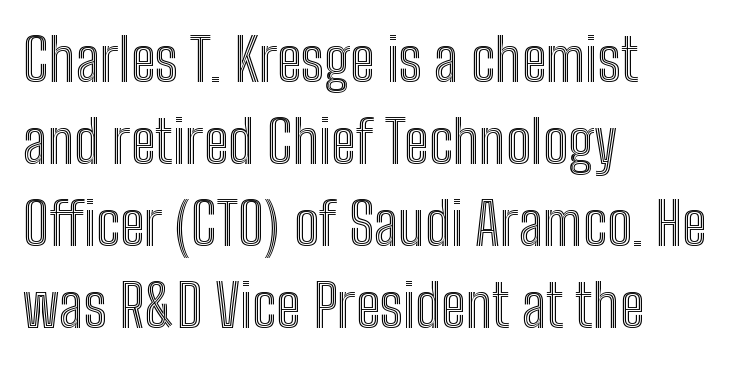
This sample has the flowing, uneven cadence of proportional lettering. Does extra space separate the letters? No, they use regular spacing. Line starts are locked; line ends wander. Beneath every word, the page is bare. It's the straight-up-and-down kind of type.
